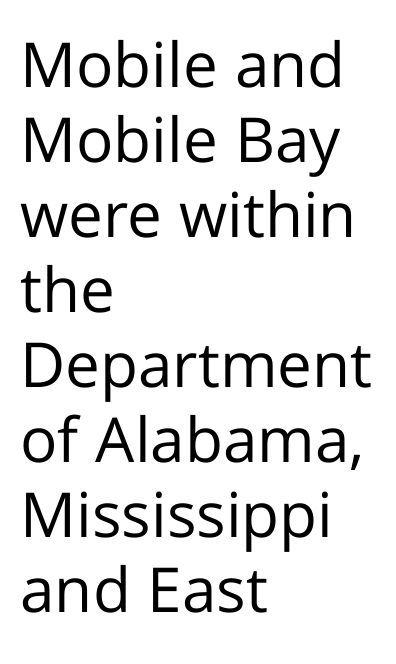
The image shows 62 px regular-weight sans-serif type, upright; set left-aligned, line spacing 1.21x, normal letter spacing, not underlined; low stroke contrast and a medium x-height.
